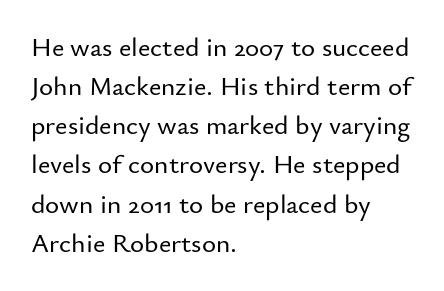
{"italic": "no", "underline": "no", "align": "left", "line_spacing": "normal", "line_spacing_ratio": 1.45, "letter_spacing": "normal", "letter_spacing_em": 0.0, "glyph_px": 27}
